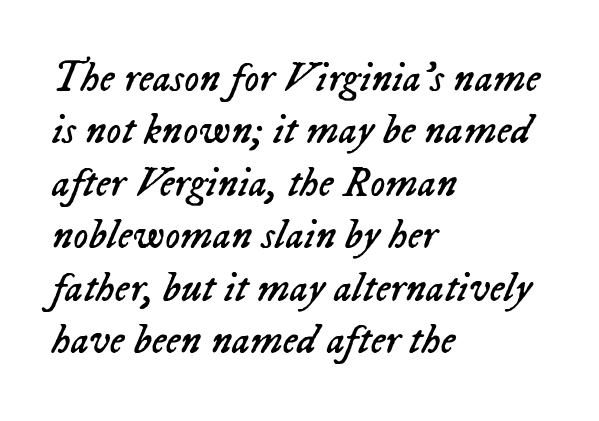
The image shows 42 px regular-weight type, italic (leaning right); set left-aligned, normal line spacing (1.25x), normal letter spacing, not underlined; low stroke contrast and a medium x-height.
